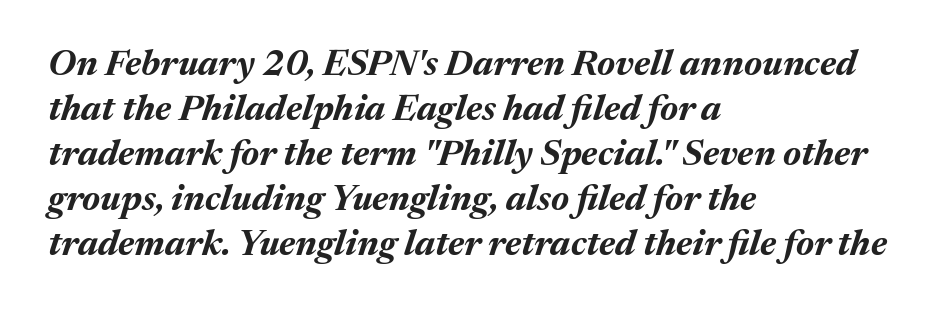
Q: Is the text bold? A: Yes.
Q: Is the text italic (slanted)? A: Yes, it leans right by about 17 degrees.
Q: Is the text underlined? A: No.
Q: How is the paragraph aligned? A: Left-aligned.
Q: Is the spacing between letters normal or unusually wide? A: Normal.
Q: Is the spacing between lines tight, normal or loose? A: Normal.
Q: Width (condensed, normal, or wide)? A: Normal.
Q: Stroke contrast? A: Medium.
Q: x-height? A: Medium.
Q: Monospaced? A: No.
